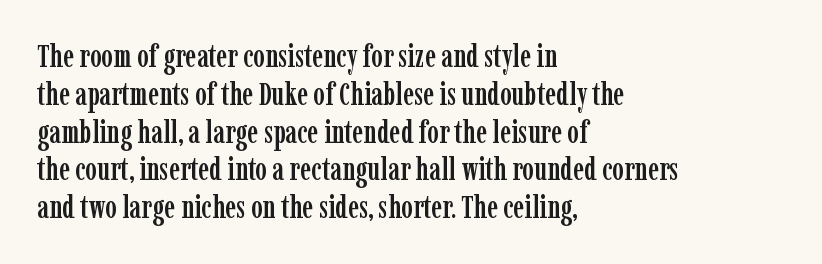
{"serif": "yes", "italic": "no", "width": "condensed", "stroke_contrast": "low", "x_height": "medium", "monospaced": "no", "underline": "no", "align": "left", "line_spacing_ratio": 1.22, "letter_spacing": "normal", "letter_spacing_em": 0.0, "glyph_px": 31}
